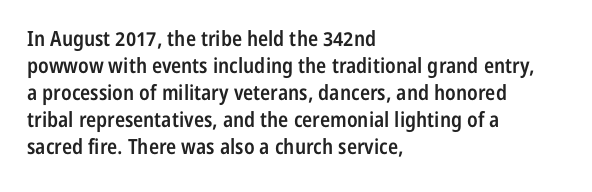
{"italic": "no", "bold": "semi", "underline": "no", "align": "left", "line_spacing": "normal", "line_spacing_ratio": 1.28, "letter_spacing": "normal", "letter_spacing_em": 0.0, "glyph_px": 21}
